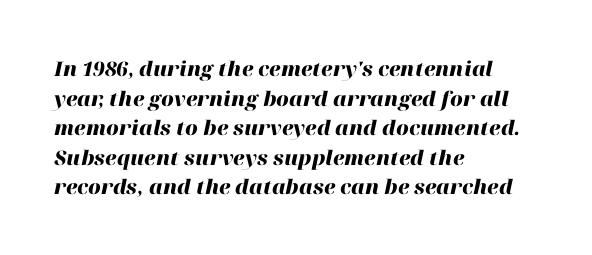
Q: Is the text bold? A: Yes.
Q: Is the text italic (slanted)? A: Yes, it leans right by about 12 degrees.
Q: Is the text underlined? A: No.
Q: How is the paragraph aligned? A: Left-aligned.
Q: Is the spacing between letters normal or unusually wide? A: Normal.
Q: Is the spacing between lines tight, normal or loose? A: Normal.
